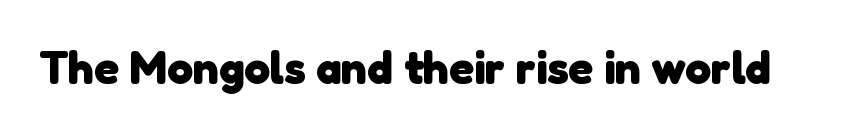
Letters rest on an invisible, unmarked baseline. Typesetter's note: full bold, strokes at maximum text heaviness. Varying glyph widths throughout — classic text-font behaviour. Short note: letters normally spaced. To sum up the face: it is a sans, with no serifs.
